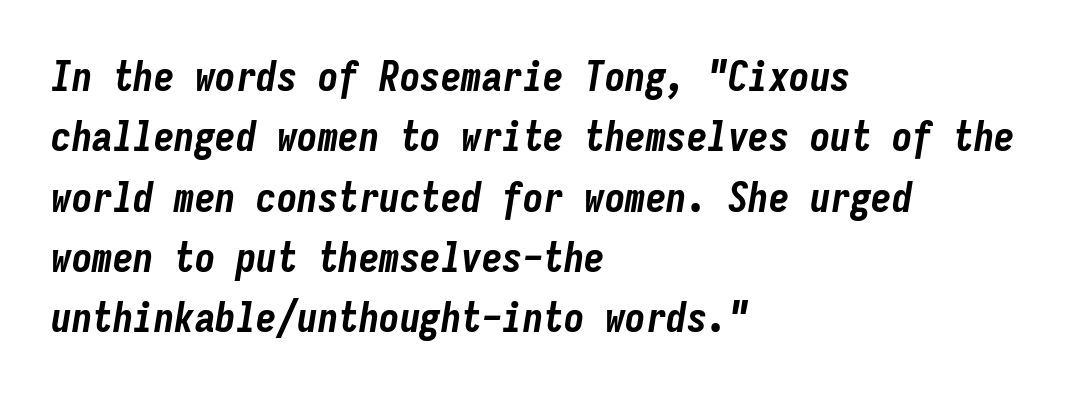
Q: Is the text bold? A: Yes.
Q: Is the text italic (slanted)? A: Yes, it leans right by about 9 degrees.
Q: Is the text underlined? A: No.
Q: How is the paragraph aligned? A: Left-aligned.
Q: Is the spacing between letters normal or unusually wide? A: Normal.
Q: Is the spacing between lines tight, normal or loose? A: Normal.
Q: Width (condensed, normal, or wide)? A: Condensed.
Q: Stroke contrast? A: Low.
Q: x-height? A: Medium.
Q: Monospaced? A: Yes.
